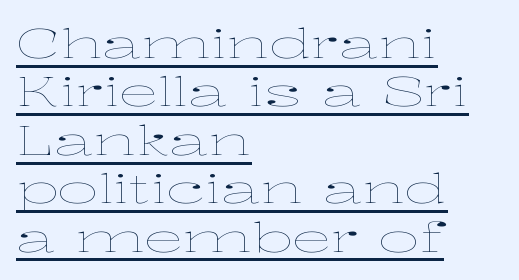
Tracking here is standard; glyphs follow each other at the usual distance. The rendering uses natural spacing where letterforms have individual widths. The cut favours lightness, reaching ordinary text weight at its darkest. The rag falls on the right side of this text block. Each line of the rendering has a horizontal stroke beneath the glyphs. It's the straight-up-and-down kind of type.
